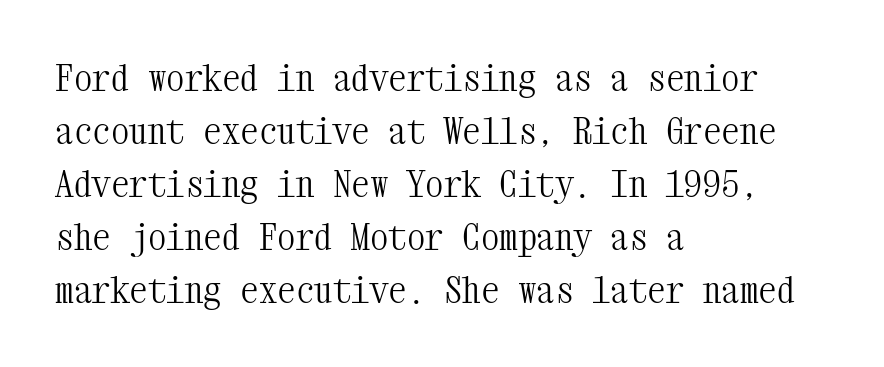
This is serif lettering, the kind often seen in printed books. The rows are spaced the way most documents space them. The text block is weighted toward the left margin, trailing off unevenly rightward. No extra tracking has been applied to these lines. Vertical stems look standard width or narrower in stroke.
